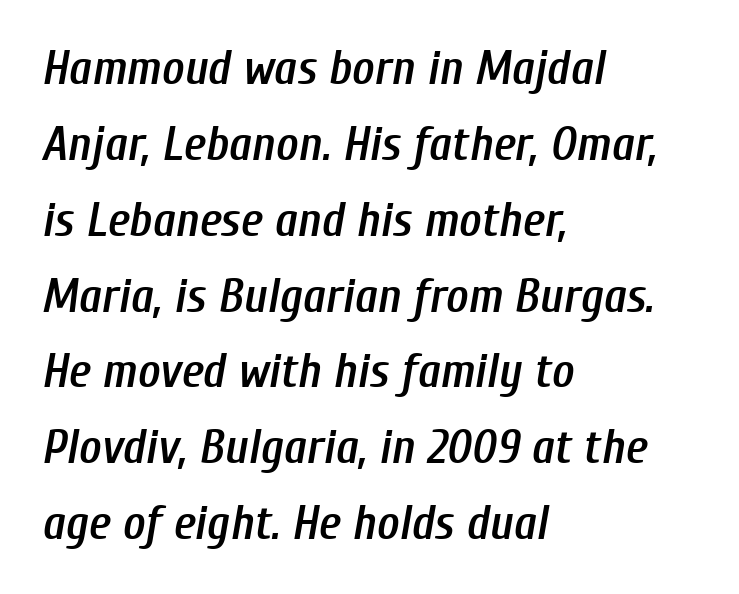
{"italic": "yes", "lean": "right", "slant_degrees": 10, "bold": "semi", "weight": "semibold", "width": "condensed", "stroke_contrast": "low", "x_height": "medium", "monospaced": "no", "underline": "no", "align": "left", "line_spacing": "normal", "line_spacing_ratio": 1.58, "letter_spacing": "normal", "letter_spacing_em": 0.0, "glyph_px": 48}
